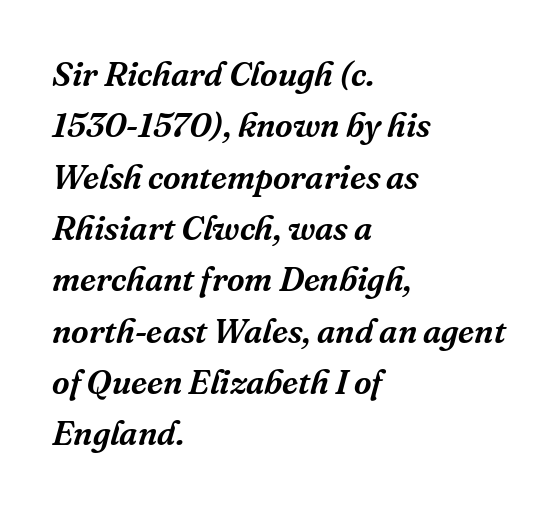
Q: Is the text italic (slanted)? A: Yes, it leans right by about 16 degrees.
Q: Is the typeface a serif or a sans-serif typeface? A: Serif.
Q: Is the text underlined? A: No.
Q: How is the paragraph aligned? A: Left-aligned.
Q: Is the spacing between letters normal or unusually wide? A: Normal.
Q: Is the spacing between lines tight, normal or loose? A: Normal.
Q: Width (condensed, normal, or wide)? A: Normal.
Q: Stroke contrast? A: Medium.
Q: x-height? A: Medium.
Q: Monospaced? A: No.
